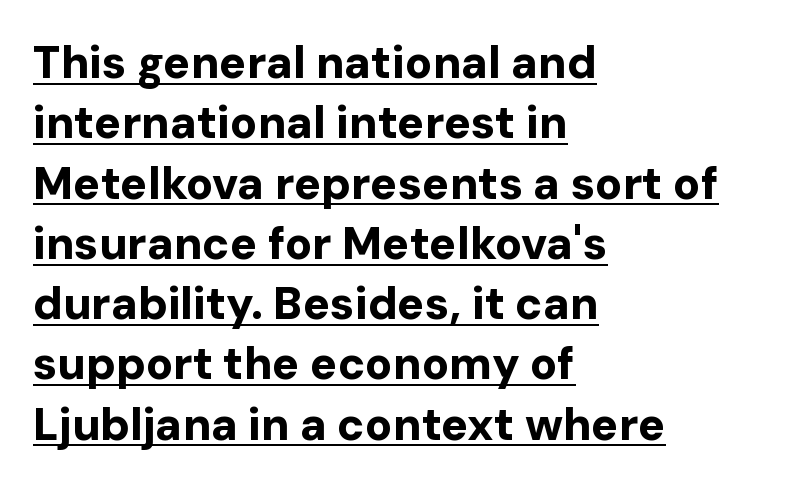
Q: Is the text bold? A: Yes.
Q: Is the text italic (slanted)? A: No, it is upright.
Q: Is the typeface a serif or a sans-serif typeface? A: Sans-serif.
Q: Is the text underlined? A: Yes.
Q: How is the paragraph aligned? A: Left-aligned.
Q: Is the spacing between letters normal or unusually wide? A: Normal.
Q: Is the spacing between lines tight, normal or loose? A: Normal.
Q: Width (condensed, normal, or wide)? A: Normal.
Q: Stroke contrast? A: Low.
Q: x-height? A: Medium.
Q: Monospaced? A: No.
